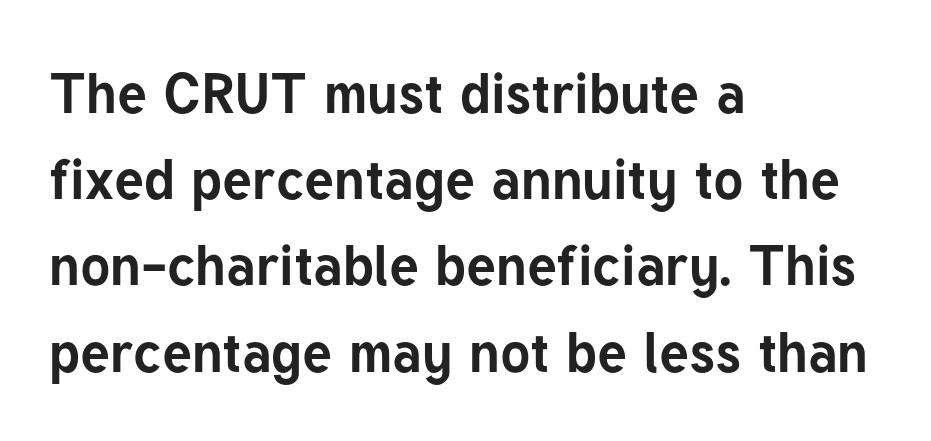
The image shows 56 px bold sans-serif type, upright; set left-aligned, normal line spacing (1.54x), normal letter spacing, not underlined; low stroke contrast and a medium x-height.
